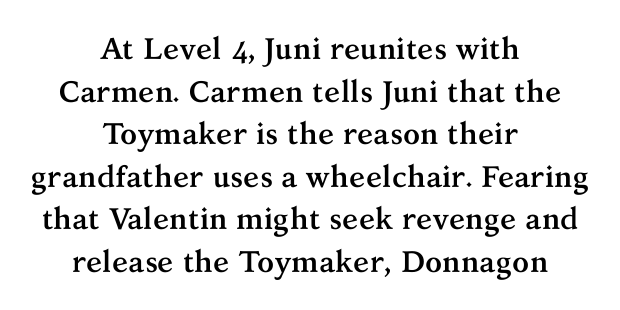
The image shows 30 px semibold serif type, upright; set centered, normal line spacing (1.42x), normal letter spacing, not underlined; medium stroke contrast and a medium x-height.
